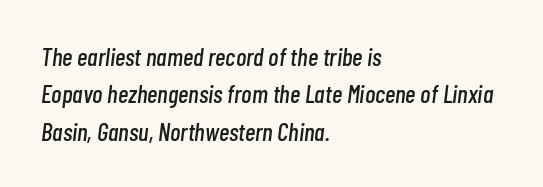
{"italic": "yes", "lean": "right", "slant_degrees": 7, "underline": "no", "align": "left", "line_spacing": "normal", "line_spacing_ratio": 1.5, "letter_spacing": "normal", "letter_spacing_em": 0.0, "glyph_px": 25}
